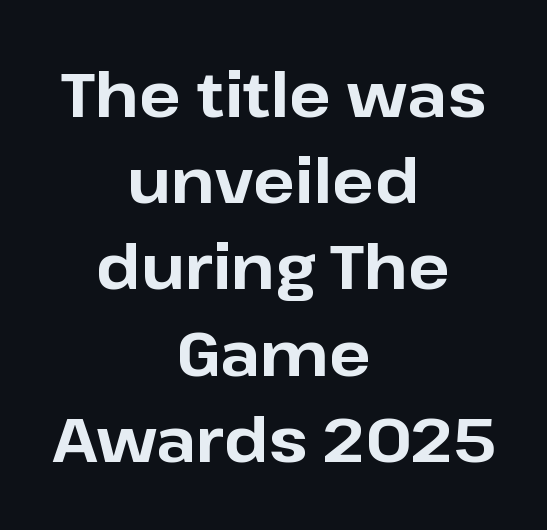
The setting favours the middle, as headings and verse often do. Posture: straight, roman, zero tilt. In terms of leading, this rendering sits right in the middle. Does the type have serifs? No, each stem ends abruptly.
